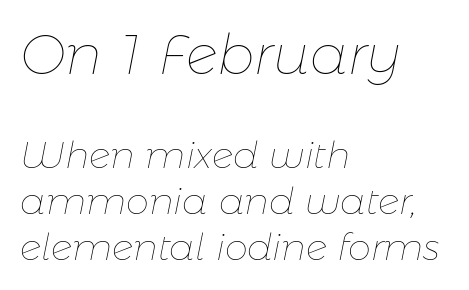
Q: Is the text bold? A: No.
Q: Is the text italic (slanted)? A: Yes, it leans right by about 11 degrees.
Q: Is the text underlined? A: No.
Q: How is the paragraph aligned? A: Left-aligned.
Q: Is the spacing between letters normal or unusually wide? A: Normal.
Q: Which block of text is set in a larger size, the first (top) or the second (bottom)? A: The first (top) one.
Q: Width (condensed, normal, or wide)? A: Normal.
Q: Stroke contrast? A: Low.
Q: x-height? A: Medium.
Q: Monospaced? A: No.
